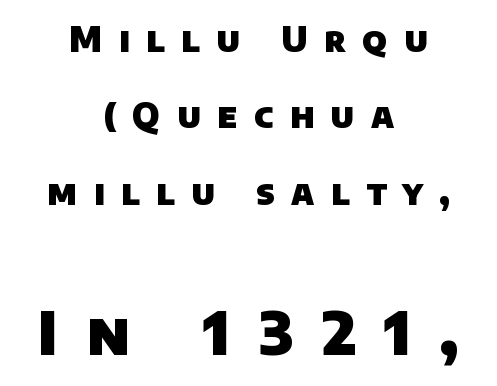
Q: Is the text bold? A: Yes.
Q: Is the typeface a serif or a sans-serif typeface? A: Sans-serif.
Q: Is the text underlined? A: No.
Q: How is the paragraph aligned? A: Centered.
Q: Is the spacing between letters normal or unusually wide? A: Unusually wide.
Q: Is the spacing between lines tight, normal or loose? A: Loose.
Q: Which block of text is set in a larger size, the first (top) or the second (bottom)? A: The second (bottom) one.
Q: Width (condensed, normal, or wide)? A: Normal.
Q: Stroke contrast? A: Low.
Q: x-height? A: Large.
Q: Monospaced? A: No.
